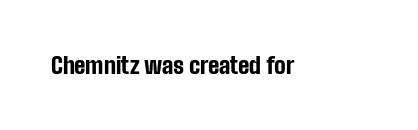
Q: Is the text bold? A: Yes.
Q: Is the text italic (slanted)? A: No, it is upright.
Q: Is the text underlined? A: No.
Q: Is the spacing between letters normal or unusually wide? A: Normal.
